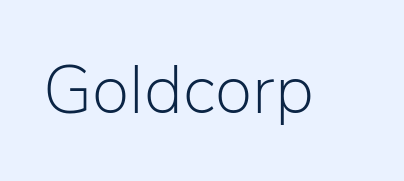
{"serif": "no", "italic": "no", "bold": "no", "weight": "light", "width": "normal", "stroke_contrast": "low", "x_height": "medium", "monospaced": "no", "underline": "no", "letter_spacing": "normal", "letter_spacing_em": 0.0, "glyph_px": 69}
